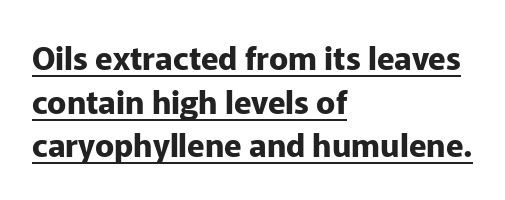
{"serif": "no", "italic": "no", "bold": "yes", "weight": "bold", "width": "normal", "stroke_contrast": "low", "x_height": "medium", "monospaced": "no", "underline": "yes", "align": "left", "line_spacing": "normal", "line_spacing_ratio": 1.36, "letter_spacing": "normal", "letter_spacing_em": 0.0, "glyph_px": 32}
